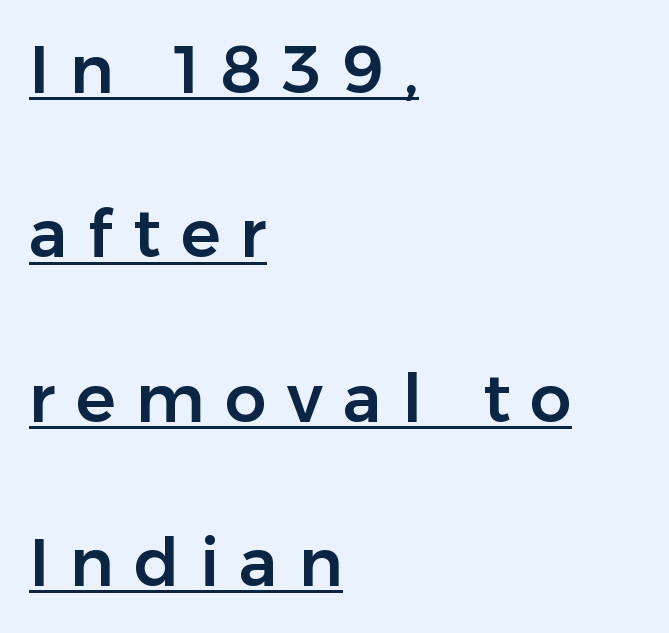
{"serif": "no", "italic": "no", "width": "normal", "stroke_contrast": "low", "x_height": "medium", "monospaced": "no", "underline": "yes", "align": "left", "line_spacing": "loose", "line_spacing_ratio": 2.49, "letter_spacing": "wide", "letter_spacing_em": 0.31, "glyph_px": 66}
